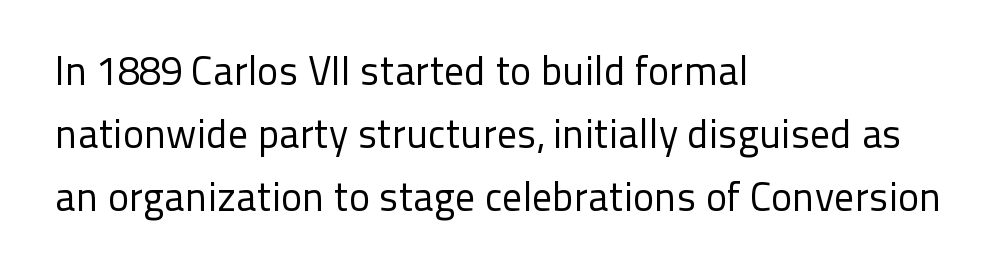
Q: Is the text bold? A: No.
Q: Is the text italic (slanted)? A: No, it is upright.
Q: Is the typeface a serif or a sans-serif typeface? A: Sans-serif.
Q: Is the text underlined? A: No.
Q: How is the paragraph aligned? A: Left-aligned.
Q: Is the spacing between letters normal or unusually wide? A: Normal.
Q: Is the spacing between lines tight, normal or loose? A: Normal.
Q: Width (condensed, normal, or wide)? A: Normal.
Q: Stroke contrast? A: Low.
Q: x-height? A: Medium.
Q: Monospaced? A: No.
